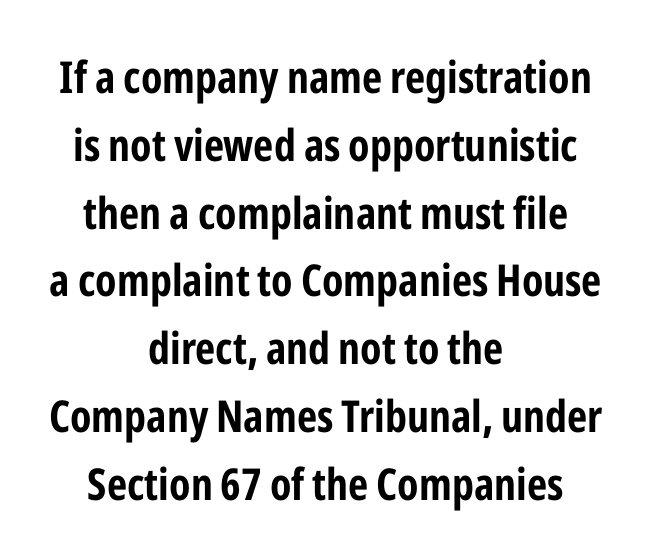
{"serif": "no", "italic": "no", "bold": "yes", "weight": "bold", "width": "condensed", "stroke_contrast": "low", "x_height": "medium", "monospaced": "no", "underline": "no", "align": "center", "line_spacing": "normal", "line_spacing_ratio": 1.54, "letter_spacing": "normal", "letter_spacing_em": 0.0, "glyph_px": 44}
